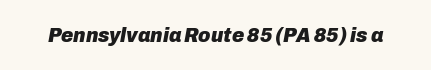
{"italic": "yes", "lean": "right", "slant_degrees": 10, "bold": "yes", "underline": "no", "letter_spacing": "normal", "letter_spacing_em": 0.0, "glyph_px": 21}
